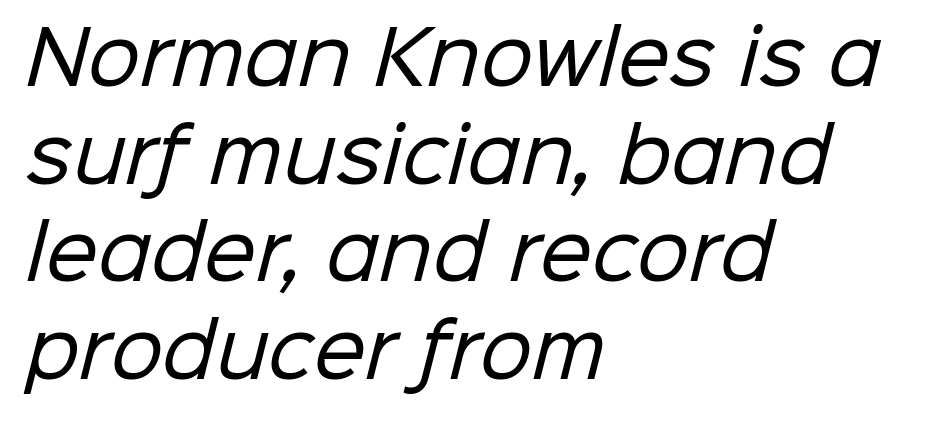
{"serif": "no", "bold": "no", "weight": "regular", "width": "normal", "stroke_contrast": "low", "x_height": "medium", "monospaced": "no", "underline": "no", "align": "left", "line_spacing": "normal", "line_spacing_ratio": 1.32, "letter_spacing": "normal", "letter_spacing_em": 0.0, "glyph_px": 74}
